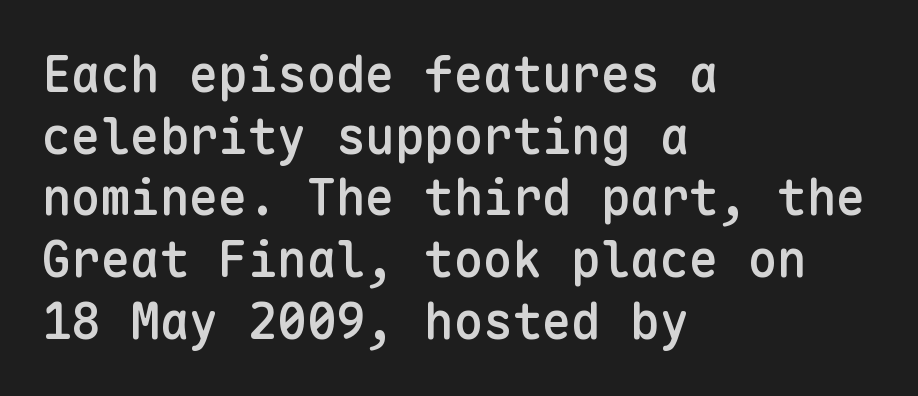
{"serif": "no", "italic": "no", "bold": "semi", "weight": "semibold", "width": "normal", "stroke_contrast": "low", "x_height": "medium", "monospaced": "yes", "underline": "no", "align": "left", "line_spacing": "normal", "line_spacing_ratio": 1.26, "letter_spacing": "normal", "letter_spacing_em": 0.0, "glyph_px": 49}
